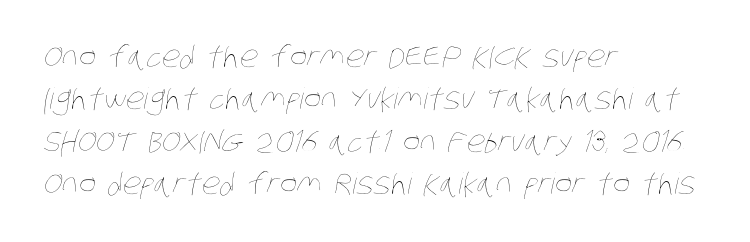
{"bold": "no", "weight": "thin", "width": "condensed", "stroke_contrast": "low", "x_height": "large", "monospaced": "no", "underline": "no", "align": "left", "line_spacing": "normal", "line_spacing_ratio": 1.46, "letter_spacing": "normal", "letter_spacing_em": 0.0, "glyph_px": 29}
